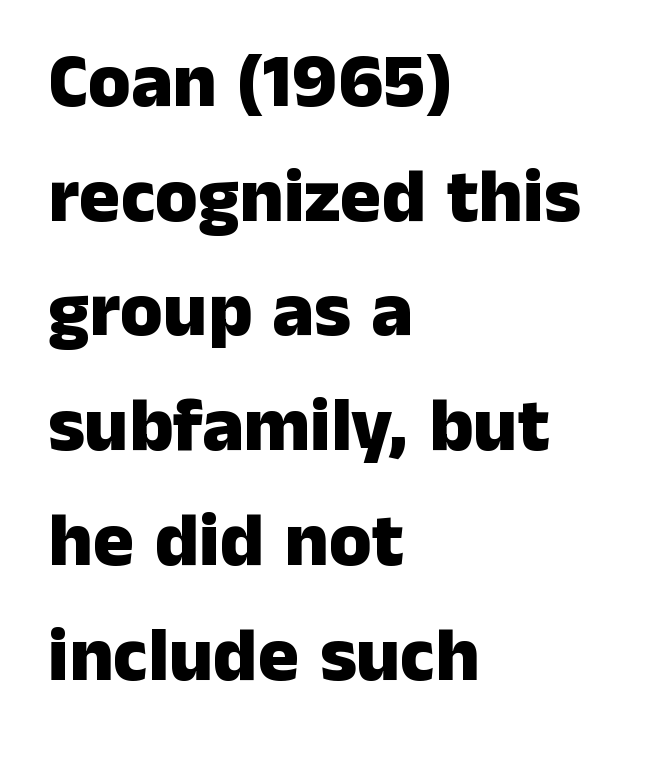
{"serif": "no", "italic": "no", "bold": "yes", "weight": "heavy", "width": "normal", "stroke_contrast": "low", "x_height": "medium", "monospaced": "no", "underline": "no", "align": "left", "line_spacing": "normal", "line_spacing_ratio": 1.49, "letter_spacing": "normal", "letter_spacing_em": 0.0, "glyph_px": 77}
